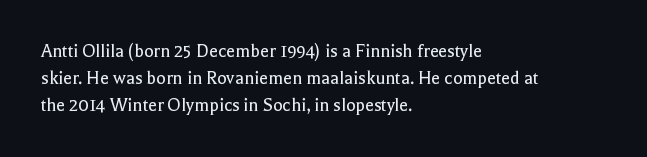
Q: Is the text bold? A: No.
Q: Is the text italic (slanted)? A: No, it is upright.
Q: Is the text underlined? A: No.
Q: How is the paragraph aligned? A: Left-aligned.
Q: Is the spacing between letters normal or unusually wide? A: Normal.
Q: Is the spacing between lines tight, normal or loose? A: Normal.
